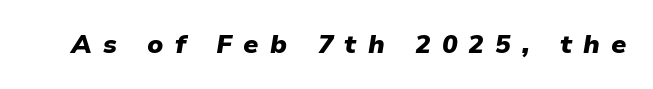
{"italic": "yes", "lean": "right", "slant_degrees": 9, "bold": "yes", "underline": "no", "letter_spacing": "wide", "letter_spacing_em": 0.43, "glyph_px": 26}
